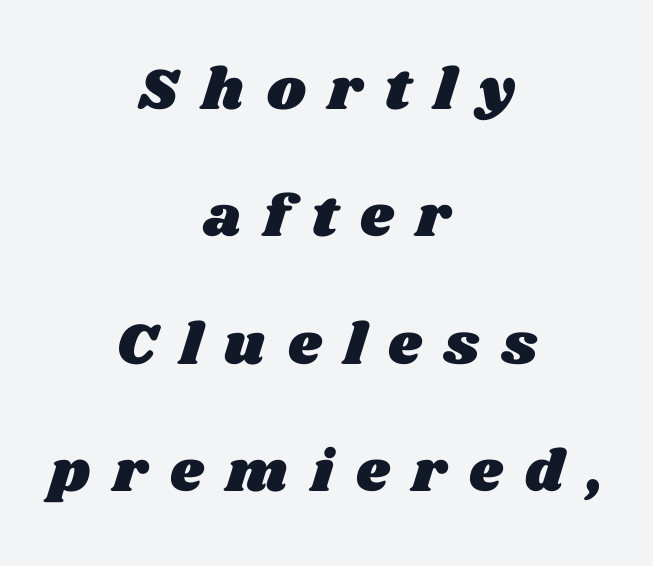
The image shows 59 px wide type; set centered, loose line spacing (2.16x), unusually wide letter spacing (+0.39 em), not underlined; medium stroke contrast and a large x-height.
